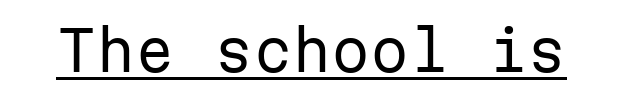
Serif or sans? Sans — the stroke terminals are bare. The rendering uses the underline text-decoration. The font is comparable to plain body text, perhaps lighter. This sample uses plain, unmodified letter spacing.
